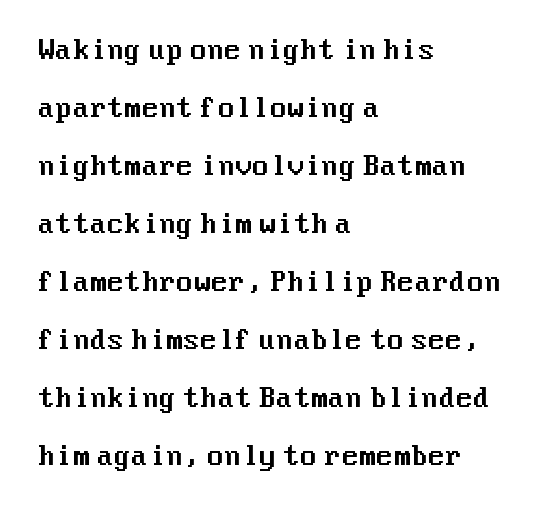
{"italic": "no", "underline": "no", "align": "left", "line_spacing": "loose", "line_spacing_ratio": 2.32, "letter_spacing": "normal", "letter_spacing_em": 0.0, "glyph_px": 25}
